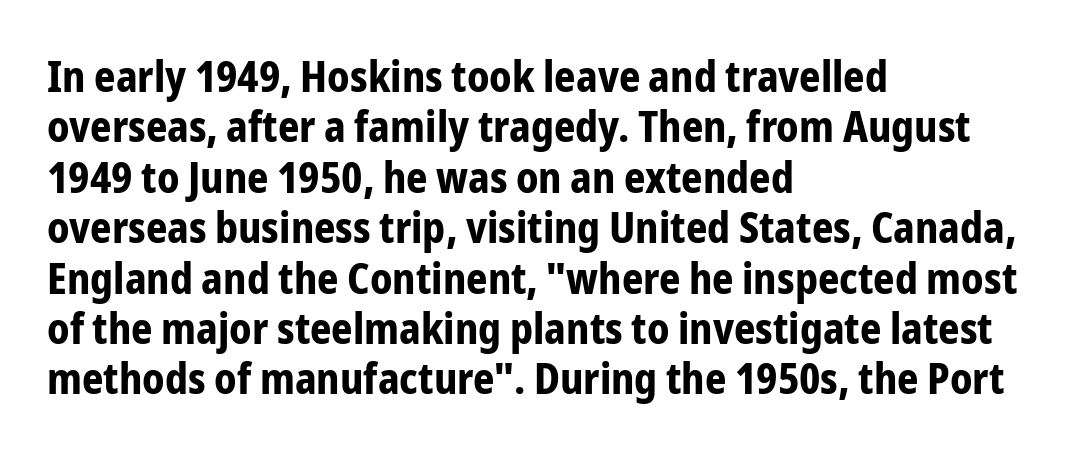
Q: Is the text bold? A: Yes.
Q: Is the text italic (slanted)? A: No, it is upright.
Q: Is the typeface a serif or a sans-serif typeface? A: Sans-serif.
Q: Is the text underlined? A: No.
Q: How is the paragraph aligned? A: Left-aligned.
Q: Is the spacing between letters normal or unusually wide? A: Normal.
Q: Width (condensed, normal, or wide)? A: Condensed.
Q: Stroke contrast? A: Low.
Q: x-height? A: Medium.
Q: Monospaced? A: No.
